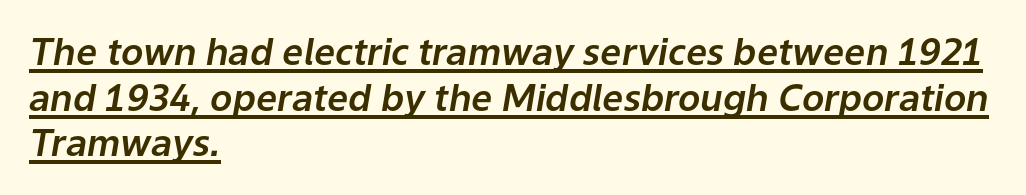
Q: Is the text italic (slanted)? A: Yes, it leans right by about 9 degrees.
Q: Is the text underlined? A: Yes.
Q: How is the paragraph aligned? A: Left-aligned.
Q: Is the spacing between letters normal or unusually wide? A: Normal.
Q: Width (condensed, normal, or wide)? A: Normal.
Q: Stroke contrast? A: Low.
Q: x-height? A: Medium.
Q: Monospaced? A: No.
